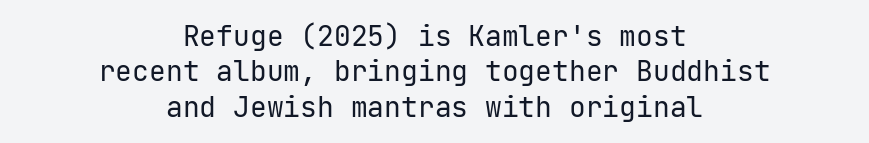
{"serif": "no", "italic": "no", "bold": "no", "weight": "regular", "width": "normal", "stroke_contrast": "low", "x_height": "medium", "monospaced": "yes", "underline": "no", "align": "center", "line_spacing": "normal", "line_spacing_ratio": 1.26, "letter_spacing": "normal", "letter_spacing_em": 0.0, "glyph_px": 28}
